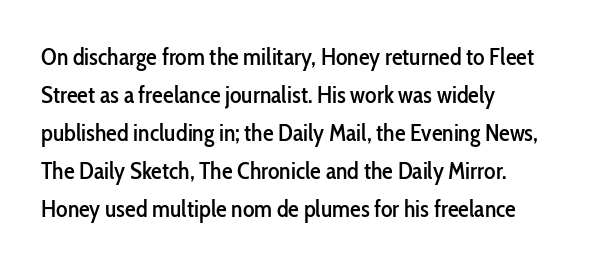
The specimen omits any rule beneath the text block's lines. Alignment: flush left. Italic? Not at all — the glyphs are vertical. The lines sit at an ordinary, default distance from one another. You could call the tracking neutral — neither tight nor loose.
